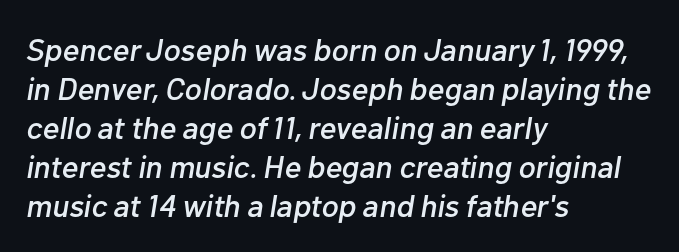
The image shows 32 px text type, italic (leaning right); set left-aligned, line spacing 1.22x, normal letter spacing, not underlined; low stroke contrast and a medium x-height.
